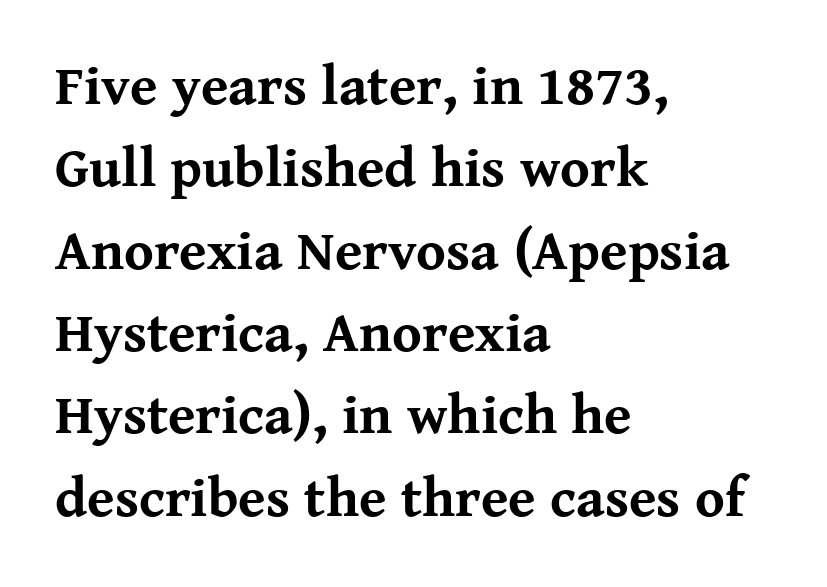
{"serif": "yes", "italic": "no", "bold": "yes", "weight": "bold", "width": "normal", "stroke_contrast": "medium", "x_height": "medium", "monospaced": "no", "underline": "no", "align": "left", "line_spacing": "normal", "line_spacing_ratio": 1.47, "letter_spacing": "normal", "letter_spacing_em": 0.0, "glyph_px": 56}
